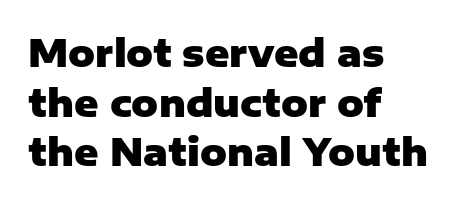
Between one letter and the next there's only the usual sliver of space. Normally led — the rows are evenly, conventionally spaced. The space beneath each line is pristine and unruled. This sample uses a sans-serif face. Here the designer chose a conventional face with non-uniform glyph widths.
